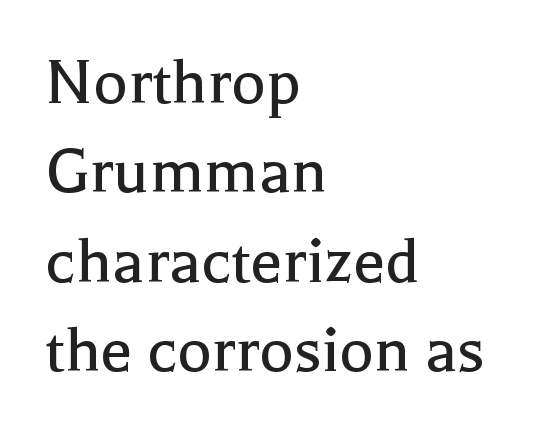
{"serif": "yes", "italic": "no", "bold": "no", "weight": "regular", "width": "normal", "x_height": "medium", "monospaced": "no", "underline": "no", "align": "left", "line_spacing_ratio": 1.24, "letter_spacing": "normal", "letter_spacing_em": 0.0, "glyph_px": 72}
